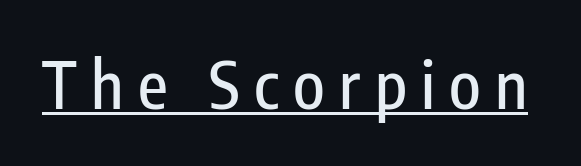
Q: Is the text italic (slanted)? A: No, it is upright.
Q: Is the typeface a serif or a sans-serif typeface? A: Sans-serif.
Q: Is the text underlined? A: Yes.
Q: Is the spacing between letters normal or unusually wide? A: Unusually wide.
Q: Width (condensed, normal, or wide)? A: Condensed.
Q: Stroke contrast? A: Low.
Q: x-height? A: Medium.
Q: Monospaced? A: No.
